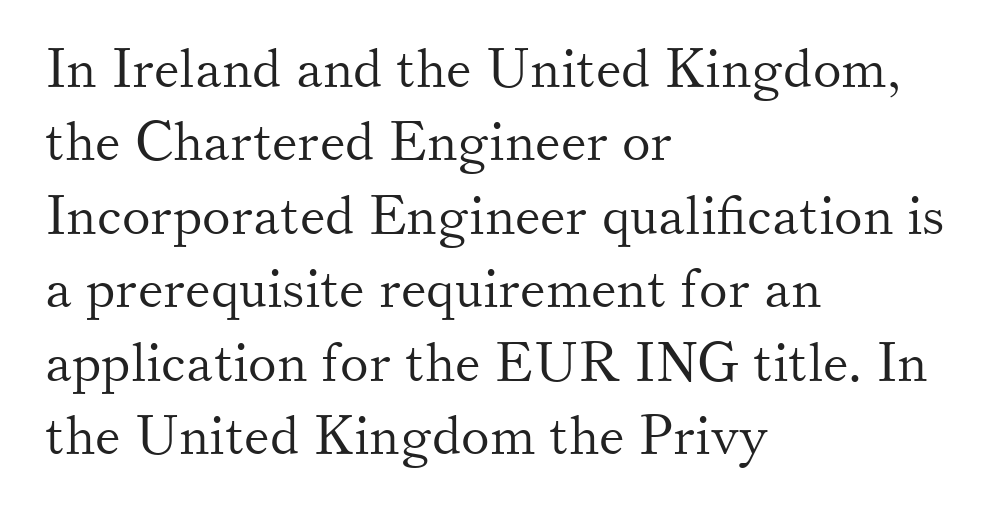
Q: Is the text bold? A: No.
Q: Is the text italic (slanted)? A: No, it is upright.
Q: Is the typeface a serif or a sans-serif typeface? A: Serif.
Q: Is the text underlined? A: No.
Q: How is the paragraph aligned? A: Left-aligned.
Q: Is the spacing between letters normal or unusually wide? A: Normal.
Q: Is the spacing between lines tight, normal or loose? A: Normal.
Q: Width (condensed, normal, or wide)? A: Normal.
Q: Stroke contrast? A: Medium.
Q: x-height? A: Small.
Q: Monospaced? A: No.
